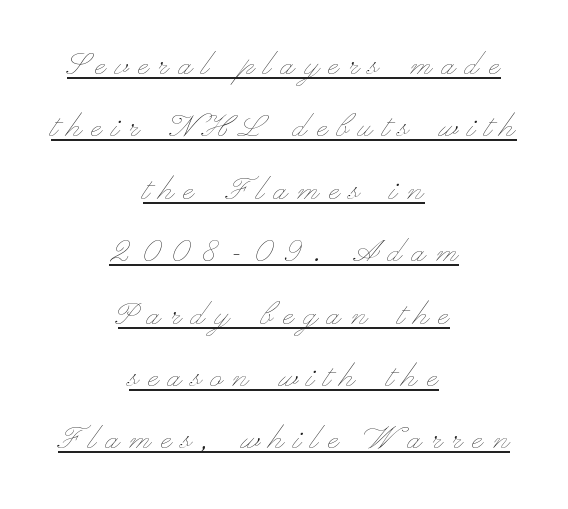
The image shows 39 px thin, wide type; set centered, normal line spacing (1.6x), unusually wide letter spacing (+0.26 em), underlined; low stroke contrast and a small x-height.
